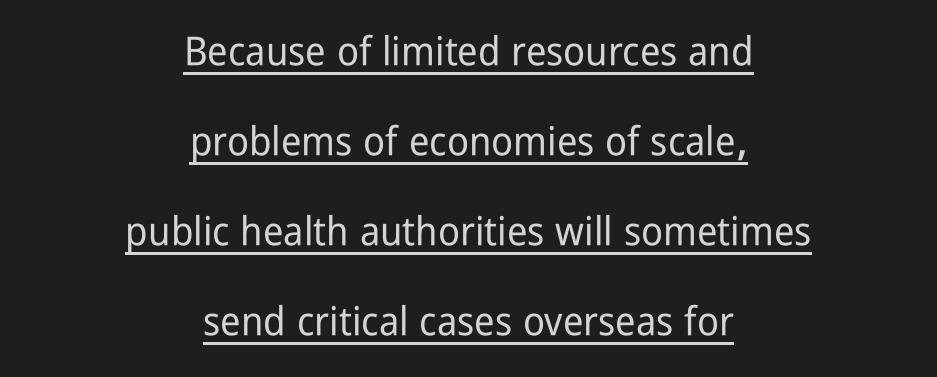
Q: Is the text italic (slanted)? A: No, it is upright.
Q: Is the typeface a serif or a sans-serif typeface? A: Sans-serif.
Q: Is the text underlined? A: Yes.
Q: How is the paragraph aligned? A: Centered.
Q: Is the spacing between letters normal or unusually wide? A: Normal.
Q: Is the spacing between lines tight, normal or loose? A: Loose.
Q: Width (condensed, normal, or wide)? A: Condensed.
Q: Stroke contrast? A: Low.
Q: x-height? A: Medium.
Q: Monospaced? A: No.
